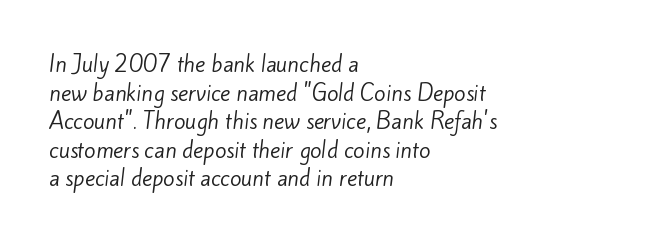
{"bold": "no", "underline": "no", "align": "left", "line_spacing": "normal", "line_spacing_ratio": 1.36, "letter_spacing": "normal", "letter_spacing_em": 0.0, "glyph_px": 21}
